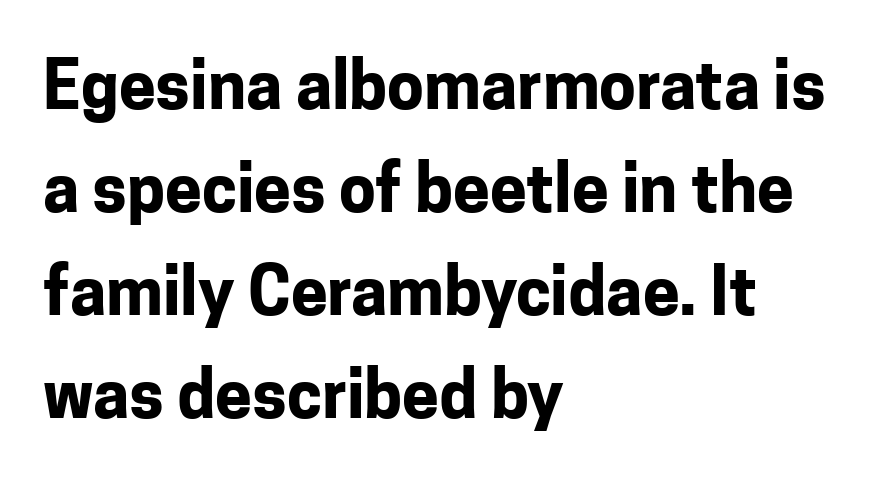
The image shows 66 px bold sans-serif type, upright; set left-aligned, normal line spacing (1.56x), normal letter spacing, not underlined; low stroke contrast and a medium x-height.
